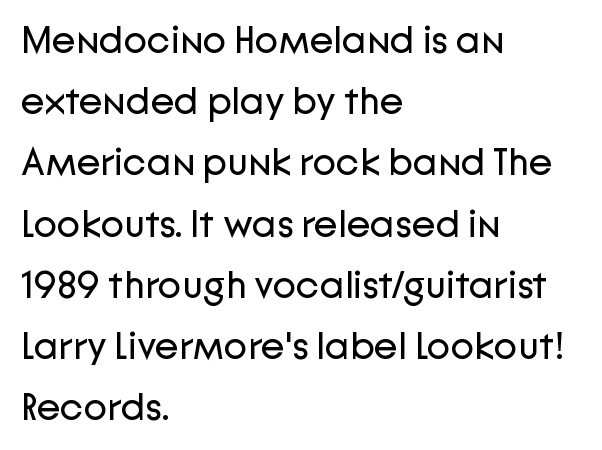
Here the designer chose a conventional face with non-uniform glyph widths. The letterforms sit shoulder to shoulder at normal distance. Grotesque or geometric, the face here clearly has no serifs. Short and long lines alike share a common starting point at left. Plain, unruled lines of type. The font's upright variant was chosen for this text.
